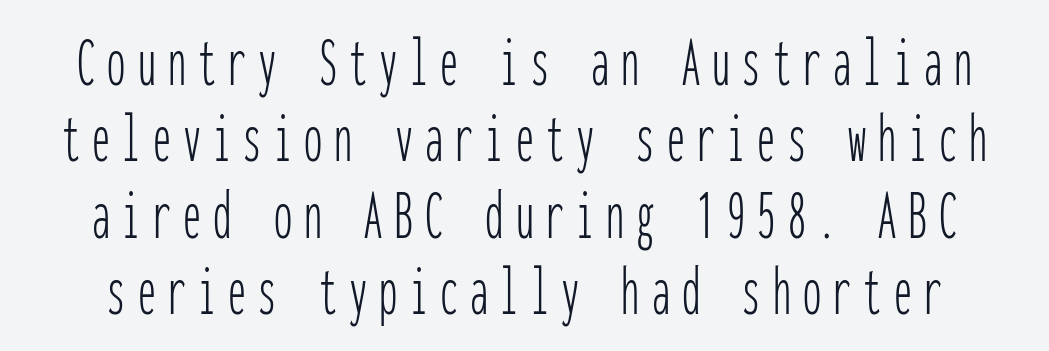
Unmarked baselines from the first word to the last. Vertical strokes here are truly vertical. To sum up the face: it is a sans, with no serifs. The rendering uses typewriter-style spacing with identical character cells. The typesetting does not lean heavy: it is not bold.
